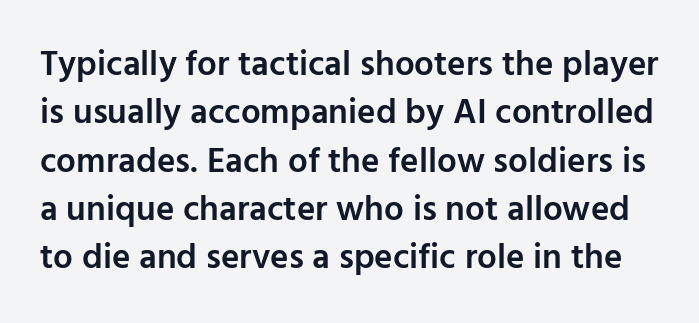
{"serif": "no", "italic": "no", "bold": "semi", "weight": "semibold", "width": "normal", "stroke_contrast": "low", "x_height": "medium", "monospaced": "no", "underline": "no", "line_spacing": "normal", "line_spacing_ratio": 1.38, "letter_spacing": "normal", "letter_spacing_em": 0.0, "glyph_px": 35}
